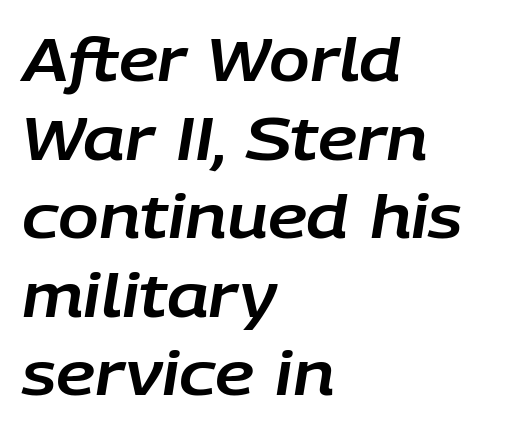
The image shows 60 px text type, italic (leaning right); set left-aligned, normal line spacing (1.31x), normal letter spacing, not underlined; low stroke contrast and a large x-height.
